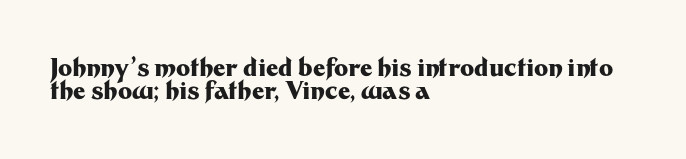
{"italic": "no", "bold": "yes", "underline": "no", "align": "left", "line_spacing": "tight", "line_spacing_ratio": 0.97, "letter_spacing": "normal", "letter_spacing_em": 0.0, "glyph_px": 24}
